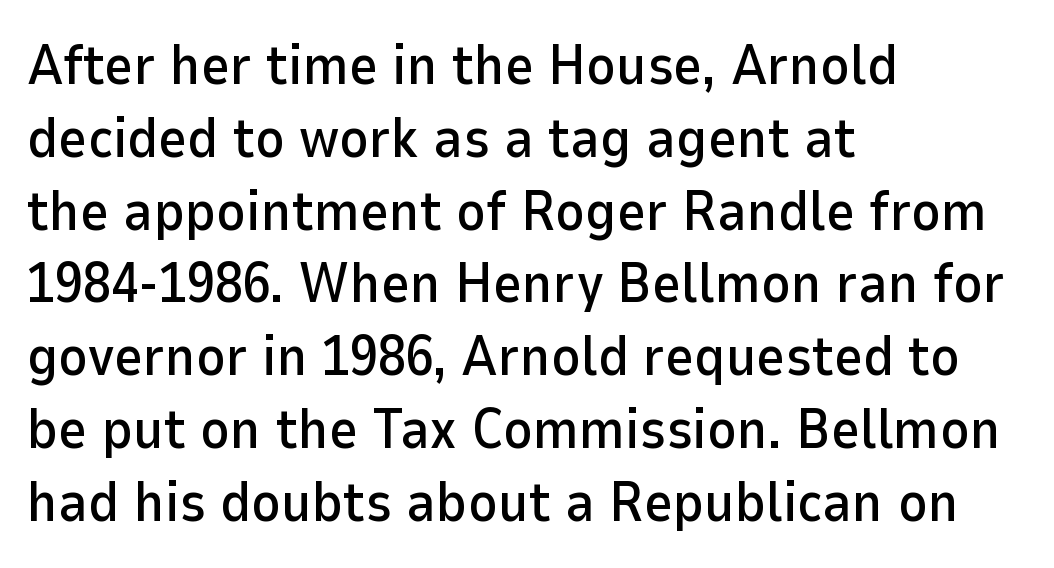
The image shows 56 px sans-serif type, upright; set left-aligned, normal line spacing (1.3x), normal letter spacing, not underlined; low stroke contrast and a medium x-height.
